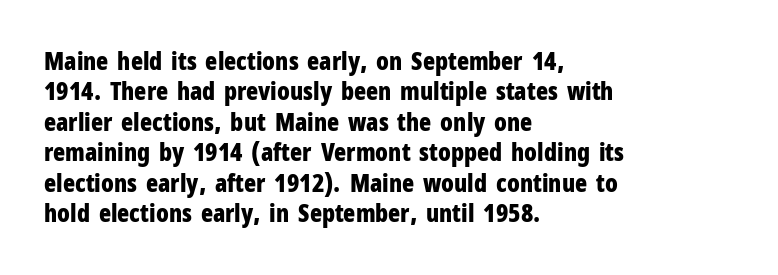
{"italic": "no", "bold": "yes", "underline": "no", "align": "left", "line_spacing_ratio": 1.22, "letter_spacing": "normal", "letter_spacing_em": 0.0, "glyph_px": 25}
